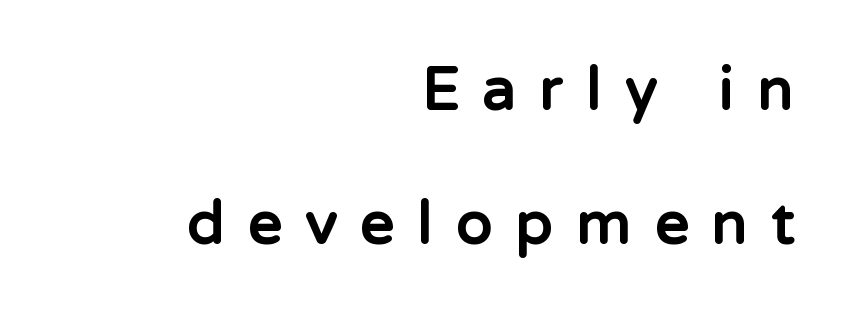
The image shows 59 px bold sans-serif type, upright; set right-aligned, loose line spacing (2.27x), unusually wide letter spacing (+0.4 em), not underlined; low stroke contrast and a medium x-height.
